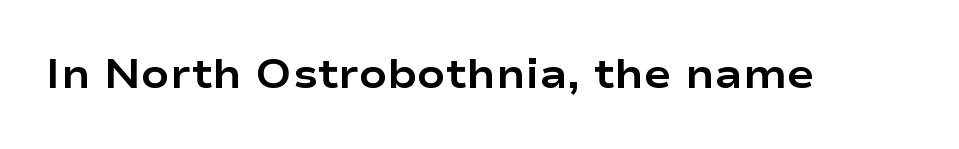
Q: Is the text bold? A: Yes.
Q: Is the text italic (slanted)? A: No, it is upright.
Q: Is the typeface a serif or a sans-serif typeface? A: Sans-serif.
Q: Is the text underlined? A: No.
Q: Is the spacing between letters normal or unusually wide? A: Normal.
Q: Width (condensed, normal, or wide)? A: Wide.
Q: Stroke contrast? A: Low.
Q: x-height? A: Medium.
Q: Monospaced? A: No.
